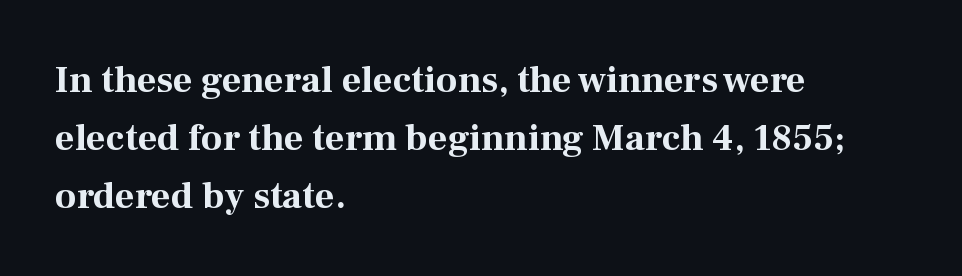
The image shows 38 px bold serif type, upright; set left-aligned, normal line spacing (1.52x), normal letter spacing, not underlined; medium stroke contrast and a medium x-height.
